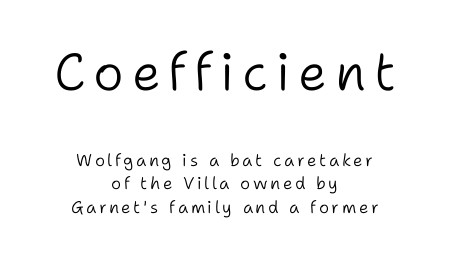
Line spacing here is normal. The zone under the glyphs is completely vacant. Compare the two chunks: the upper has the greater cap height. Reading down the block, each line starts at a different indent, mirrored at its end.
